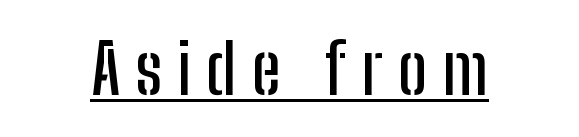
The glyphs in this specimen are sans serif. What decoration does the sample have? An underline. Every stem runs plumb, perpendicular to the baseline. The passage shown is typed in a proportional face where columns would drift. Someone cranked the tracking dial way up on this one.
